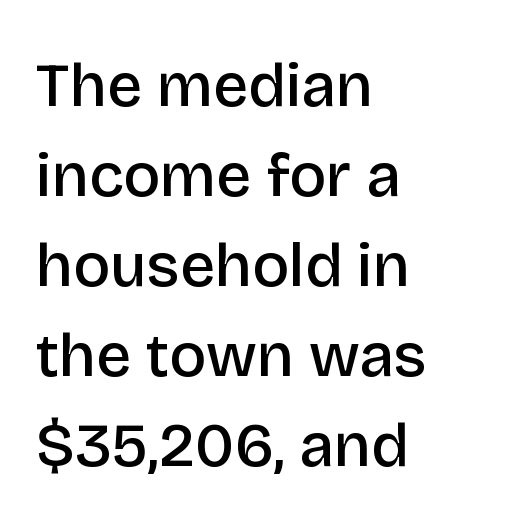
Q: Is the text bold? A: Semi-bold.
Q: Is the text italic (slanted)? A: No, it is upright.
Q: Is the typeface a serif or a sans-serif typeface? A: Sans-serif.
Q: Is the text underlined? A: No.
Q: How is the paragraph aligned? A: Left-aligned.
Q: Is the spacing between letters normal or unusually wide? A: Normal.
Q: Is the spacing between lines tight, normal or loose? A: Normal.
Q: Width (condensed, normal, or wide)? A: Normal.
Q: Stroke contrast? A: Low.
Q: x-height? A: Large.
Q: Monospaced? A: No.
